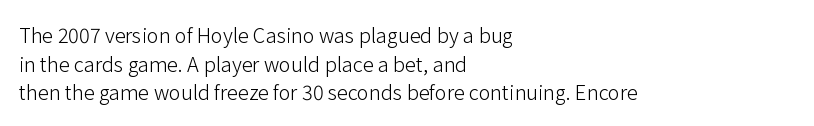
{"italic": "no", "bold": "no", "underline": "no", "align": "left", "line_spacing": "normal", "line_spacing_ratio": 1.43, "letter_spacing": "normal", "letter_spacing_em": 0.0, "glyph_px": 20}
